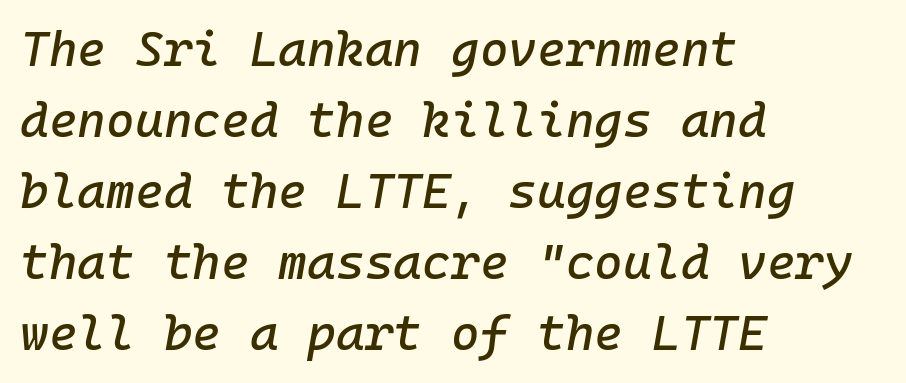
Q: Is the text italic (slanted)? A: Yes, it leans right by about 10 degrees.
Q: Is the text underlined? A: No.
Q: How is the paragraph aligned? A: Left-aligned.
Q: Is the spacing between letters normal or unusually wide? A: Normal.
Q: Is the spacing between lines tight, normal or loose? A: Normal.
Q: Width (condensed, normal, or wide)? A: Normal.
Q: Stroke contrast? A: Low.
Q: x-height? A: Medium.
Q: Monospaced? A: Yes.
